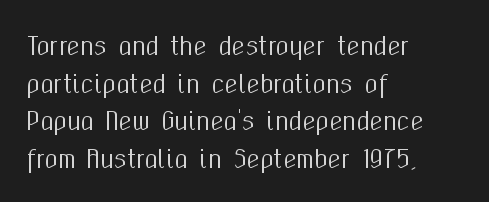
Students, observe: this is what conventionally led text looks like. When letters stand straight like this, we call the style roman or upright. Horizontally, the lines are justified to the leading edge only. The type is set solid horizontally, with unmodified tracking. The baseline area is clear.
